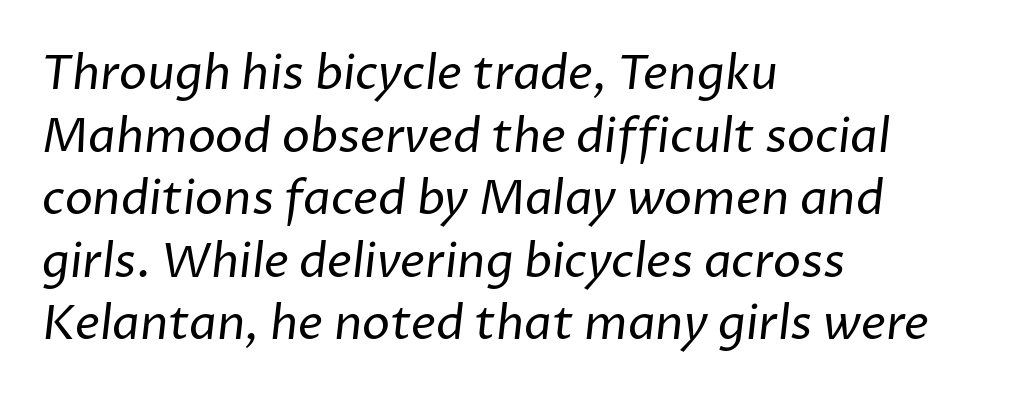
Q: Is the text bold? A: No.
Q: Is the typeface a serif or a sans-serif typeface? A: Sans-serif.
Q: Is the text underlined? A: No.
Q: How is the paragraph aligned? A: Left-aligned.
Q: Is the spacing between letters normal or unusually wide? A: Normal.
Q: Is the spacing between lines tight, normal or loose? A: Normal.
Q: Width (condensed, normal, or wide)? A: Normal.
Q: Stroke contrast? A: Low.
Q: x-height? A: Medium.
Q: Monospaced? A: No.
